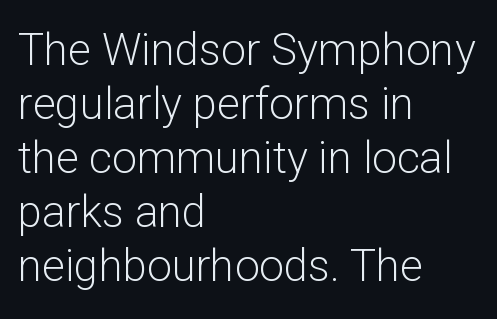
This sample is left-justified, so line endings fall wherever the words run out. Weight: not bold — regular or lighter. The letters stand straight up with perfectly vertical stems. Does the type have serifs? No, each stem ends abruptly.
